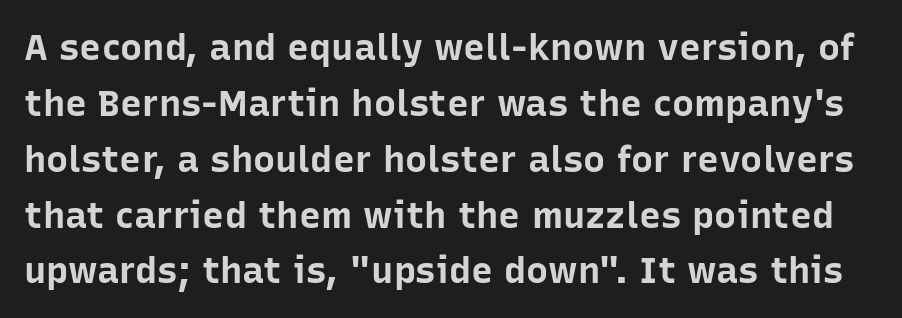
The image shows 37 px bold sans-serif type, upright; set normal line spacing (1.51x), normal letter spacing, not underlined; low stroke contrast and a medium x-height.
